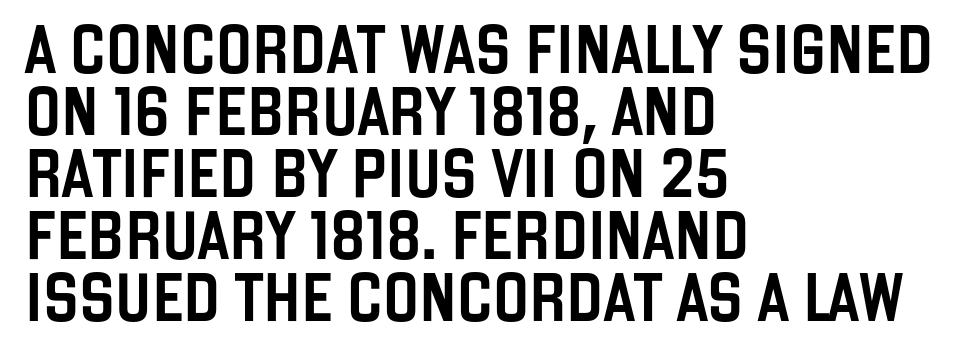
Q: Is the text italic (slanted)? A: No, it is upright.
Q: Is the typeface a serif or a sans-serif typeface? A: Sans-serif.
Q: Is the text underlined? A: No.
Q: How is the paragraph aligned? A: Left-aligned.
Q: Is the spacing between letters normal or unusually wide? A: Normal.
Q: Is the spacing between lines tight, normal or loose? A: Normal.
Q: Width (condensed, normal, or wide)? A: Condensed.
Q: Stroke contrast? A: Low.
Q: x-height? A: Large.
Q: Monospaced? A: No.
